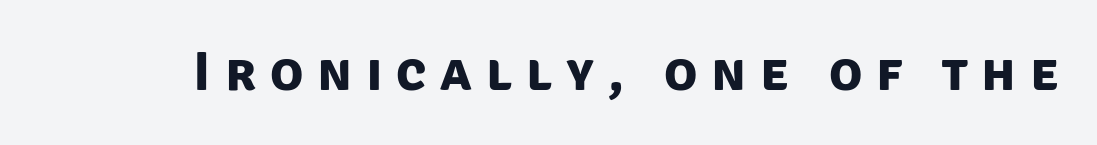
The image shows 55 px bold sans-serif type; set unusually wide letter spacing (+0.25 em), not underlined; low stroke contrast and a large x-height.
